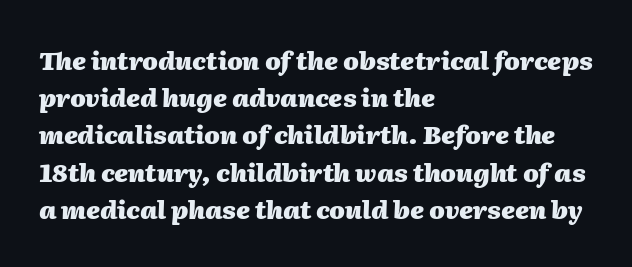
Anything drawn beneath the words? Only blank space. Which margin do the lines hug? The left one — the right edge is uneven. The whole block is typeset with a tilt. Does the weight exceed regular? Yes, all the way to bold.
